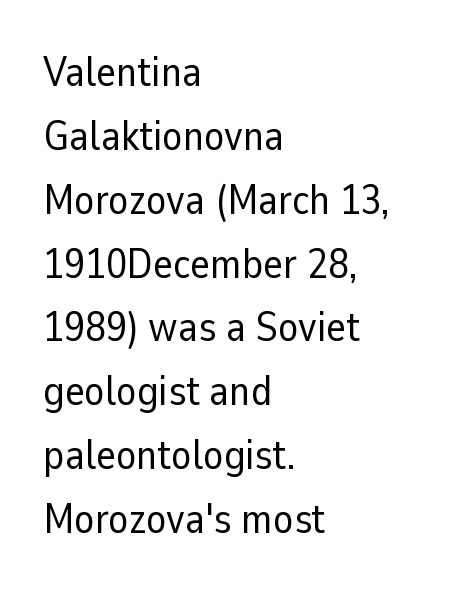
Where is the straight margin? On the left. Style check: upright. The passage shown is typed in a proportional face where columns would drift. You can tell from the bare stems that sans-serif type was used. No heavy texture on the line: the type isn't bold.
